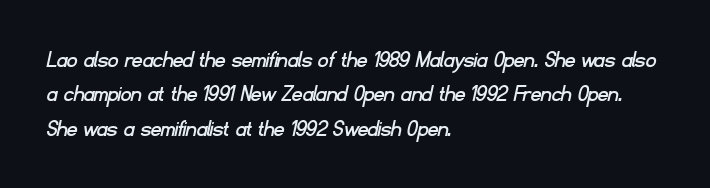
This rendering uses left alignment, leaving the right contour irregular. The strip under each line holds only bare page. Is there much room between lines? A standard amount, neither cramped nor airy. Tracking value appears to be zero — textbook default spacing.
